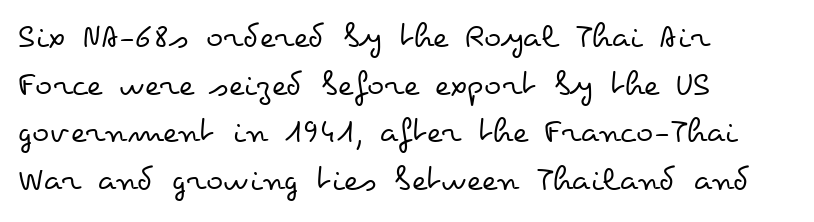
The image shows 36 px regular-weight, wide type, upright; set left-aligned, normal line spacing (1.32x), normal letter spacing, not underlined; low stroke contrast and a small x-height.
